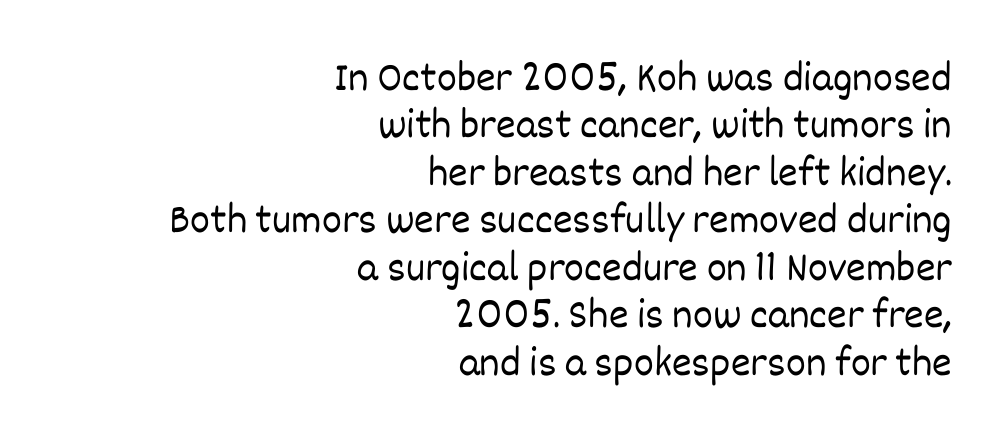
Q: Is the text bold? A: No.
Q: Is the text italic (slanted)? A: No, it is upright.
Q: Is the text underlined? A: No.
Q: How is the paragraph aligned? A: Right-aligned.
Q: Is the spacing between letters normal or unusually wide? A: Normal.
Q: Is the spacing between lines tight, normal or loose? A: Tight.
Q: Width (condensed, normal, or wide)? A: Normal.
Q: Stroke contrast? A: Low.
Q: x-height? A: Large.
Q: Monospaced? A: No.
